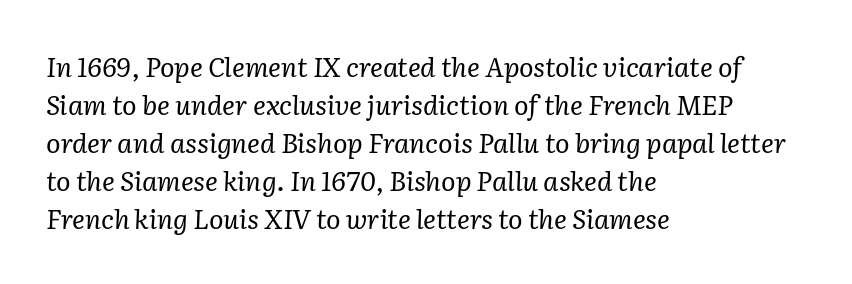
The image shows 27 px text type, italic (leaning right); set left-aligned, normal line spacing (1.41x), normal letter spacing, not underlined.
